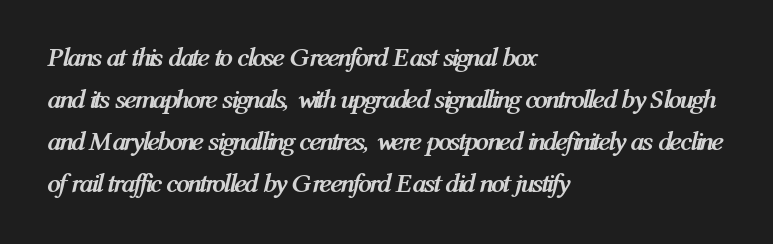
Q: Is the text bold? A: Yes.
Q: Is the text italic (slanted)? A: Yes, it leans right by about 12 degrees.
Q: Is the text underlined? A: No.
Q: How is the paragraph aligned? A: Left-aligned.
Q: Is the spacing between letters normal or unusually wide? A: Normal.
Q: Is the spacing between lines tight, normal or loose? A: Normal.
